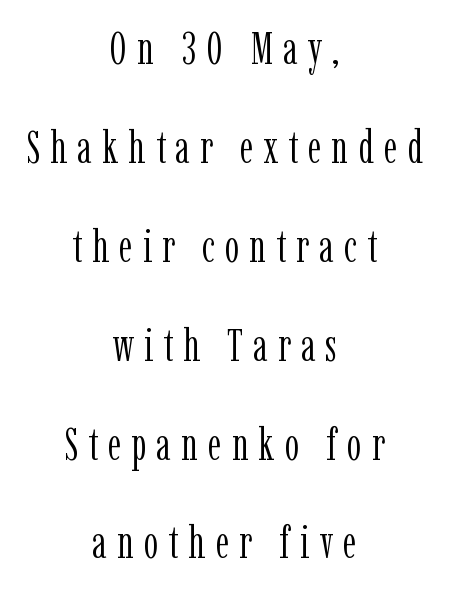
The area under the type is left untouched. Style check: upright. Does extra space separate the letters? Yes, quite a lot of it. A typesetter would label this face a serif.
